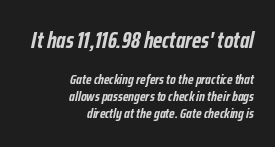
The image shows 23 px bold type, italic (leaning right); set right-aligned, line spacing 1.23x, normal letter spacing, not underlined; the first (top) block is 1.64x larger.
